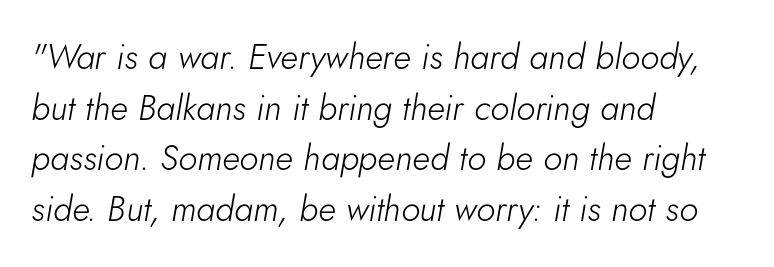
{"italic": "yes", "lean": "right", "slant_degrees": 5, "bold": "no", "weight": "light", "width": "normal", "stroke_contrast": "low", "x_height": "small", "monospaced": "no", "underline": "no", "align": "left", "line_spacing": "normal", "line_spacing_ratio": 1.45, "letter_spacing": "normal", "letter_spacing_em": 0.0, "glyph_px": 35}
